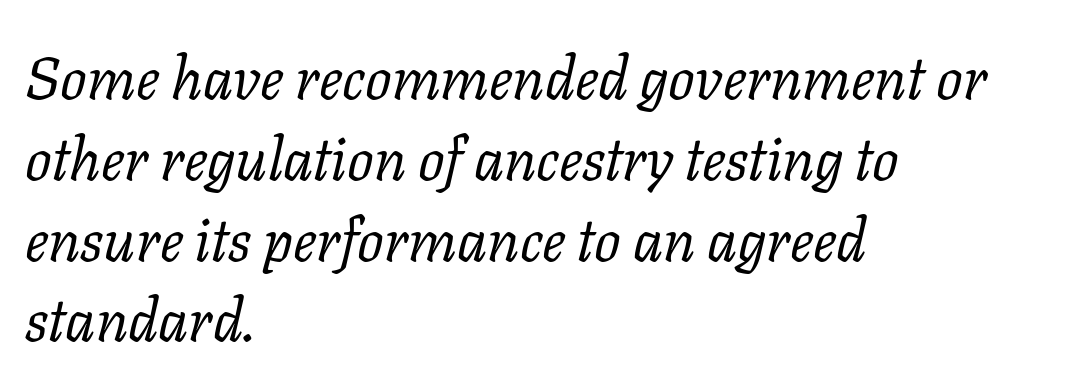
Q: Is the text bold? A: No.
Q: Is the text italic (slanted)? A: Yes, it leans right by about 11 degrees.
Q: Is the typeface a serif or a sans-serif typeface? A: Serif.
Q: Is the text underlined? A: No.
Q: How is the paragraph aligned? A: Left-aligned.
Q: Is the spacing between letters normal or unusually wide? A: Normal.
Q: Is the spacing between lines tight, normal or loose? A: Normal.
Q: Width (condensed, normal, or wide)? A: Normal.
Q: Stroke contrast? A: Low.
Q: x-height? A: Medium.
Q: Monospaced? A: No.
